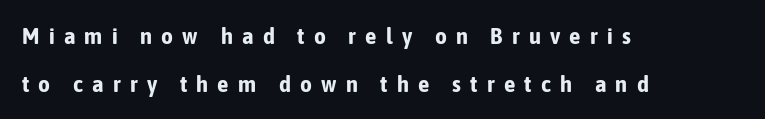
Q: Is the text bold? A: Yes.
Q: Is the text italic (slanted)? A: No, it is upright.
Q: Is the text underlined? A: No.
Q: How is the paragraph aligned? A: Left-aligned.
Q: Is the spacing between letters normal or unusually wide? A: Unusually wide.
Q: Is the spacing between lines tight, normal or loose? A: Loose.
